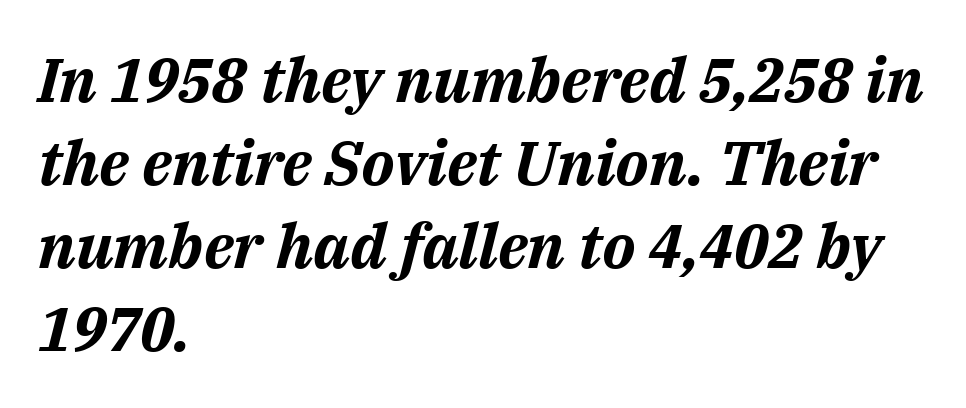
Q: Is the text bold? A: Yes.
Q: Is the text italic (slanted)? A: Yes, it leans right by about 14 degrees.
Q: Is the text underlined? A: No.
Q: How is the paragraph aligned? A: Left-aligned.
Q: Is the spacing between letters normal or unusually wide? A: Normal.
Q: Is the spacing between lines tight, normal or loose? A: Normal.
Q: Width (condensed, normal, or wide)? A: Normal.
Q: Stroke contrast? A: Medium.
Q: x-height? A: Medium.
Q: Monospaced? A: No.
